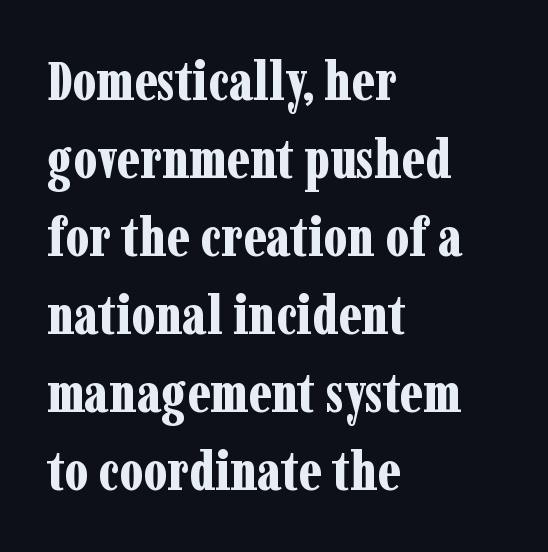
Q: Is the text bold? A: Yes.
Q: Is the text italic (slanted)? A: No, it is upright.
Q: Is the typeface a serif or a sans-serif typeface? A: Serif.
Q: Is the text underlined? A: No.
Q: How is the paragraph aligned? A: Left-aligned.
Q: Is the spacing between letters normal or unusually wide? A: Normal.
Q: Is the spacing between lines tight, normal or loose? A: Normal.
Q: Width (condensed, normal, or wide)? A: Condensed.
Q: Stroke contrast? A: Low.
Q: x-height? A: Medium.
Q: Monospaced? A: No.
